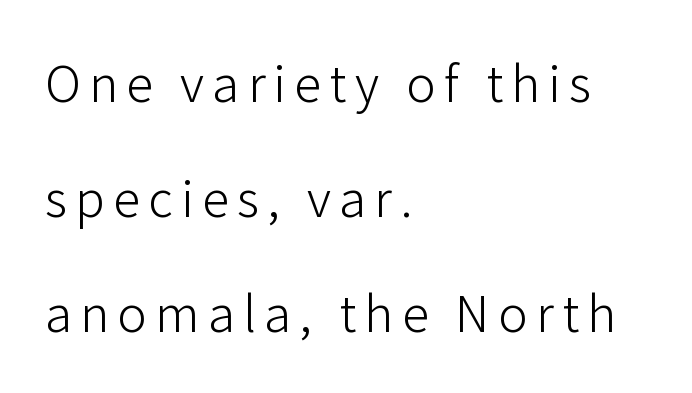
{"serif": "no", "italic": "no", "bold": "no", "weight": "light", "width": "normal", "stroke_contrast": "low", "x_height": "medium", "monospaced": "no", "underline": "no", "align": "left", "line_spacing": "loose", "line_spacing_ratio": 2.35, "glyph_px": 49}
